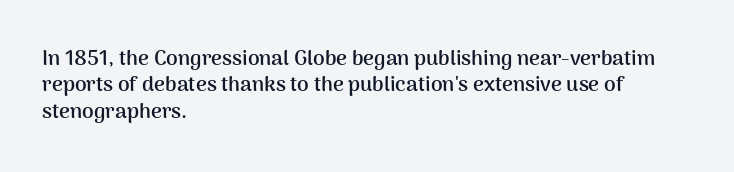
What weight is shown? A full bold with thick strokes. The lettering holds an erect, upright posture throughout. Plain, unruled lines of type. The rendering keeps characters at their native spacing. Leading: standard.
